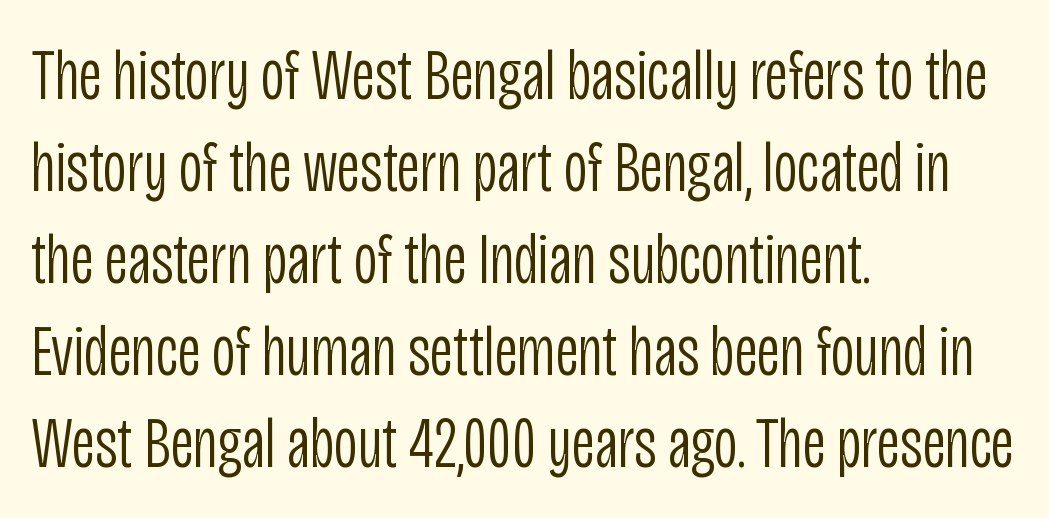
Stroke mass is kept to a normal reading level or below. The type is set solid horizontally, with unmodified tracking. All the whitespace from short lines collects on the right. Evenly set lines give the paragraph a standard silhouette.
